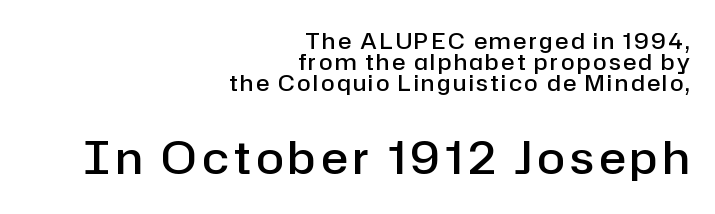
{"serif": "no", "italic": "no", "bold": "semi", "weight": "semibold", "width": "normal", "stroke_contrast": "low", "x_height": "medium", "monospaced": "no", "underline": "no", "align": "right", "line_spacing": "tight", "line_spacing_ratio": 0.95, "larger_block": "second", "size_ratio": 2.05, "glyph_px": 45}
